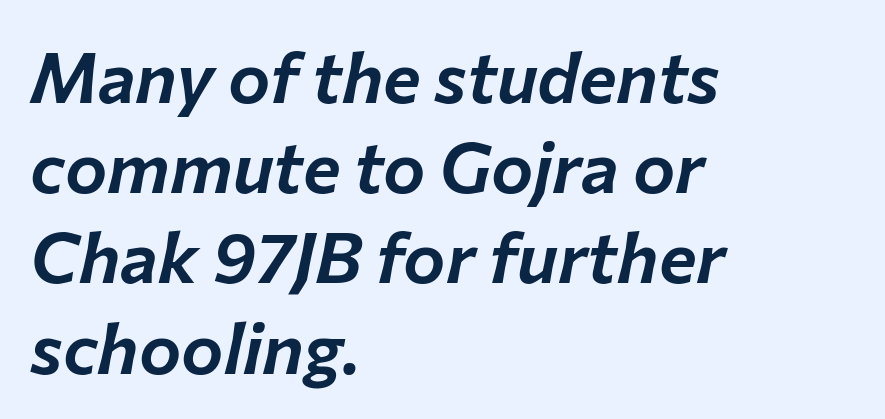
A typesetter would call this leading conventional body-copy spacing. Default kerning and tracking; the words read as compact shapes. Decoration check: the copy has no underline. Designer's note — italics engaged. Leftover space on each line is placed entirely after the last word. Do the characters align in a grid? No, the font is proportional.
